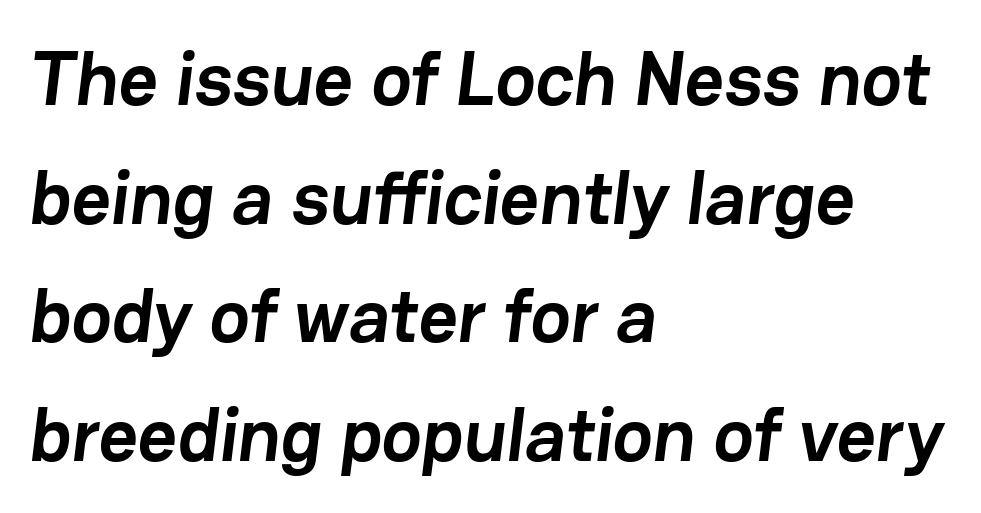
The image shows 76 px semibold sans-serif type; set left-aligned, normal line spacing (1.56x), normal letter spacing, not underlined; low stroke contrast and a medium x-height.
